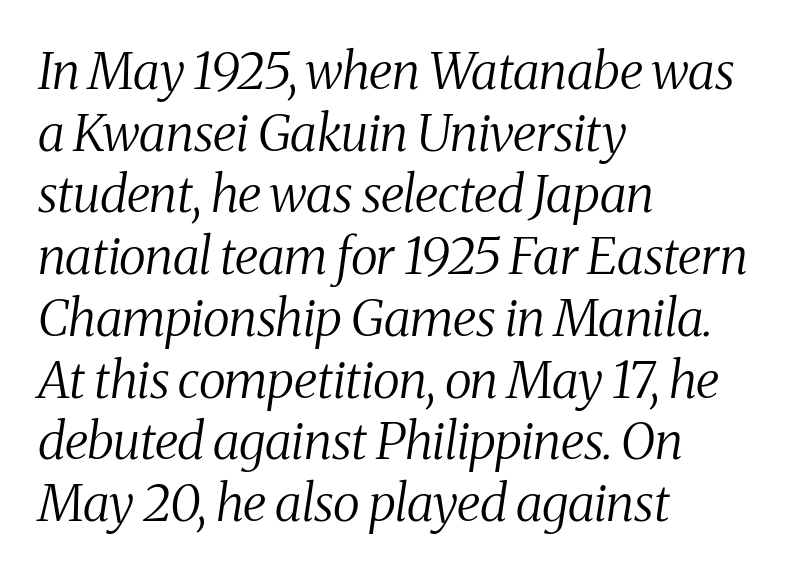
{"serif": "yes", "italic": "yes", "lean": "right", "slant_degrees": 8, "bold": "no", "weight": "regular", "width": "condensed", "stroke_contrast": "medium", "x_height": "medium", "monospaced": "no", "underline": "no", "align": "left", "line_spacing_ratio": 1.21, "letter_spacing": "normal", "letter_spacing_em": 0.0, "glyph_px": 51}
